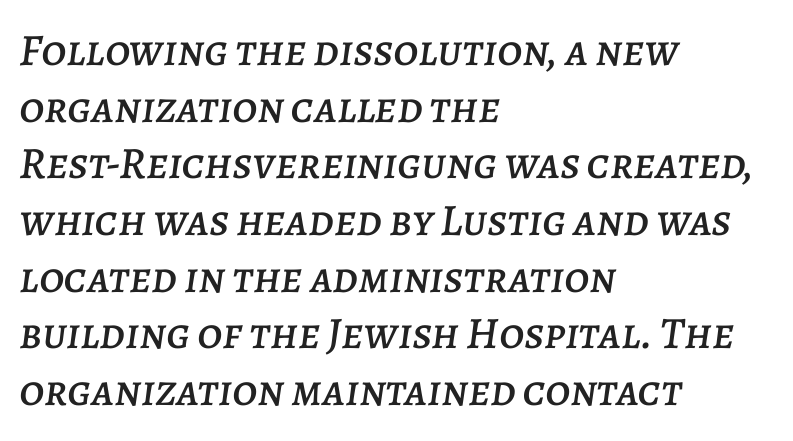
The lines are quadded left. This sample keeps an unexceptional amount of space between lines. Nobody touched the tracking dial on this one. Descenders hang freely into open space.
